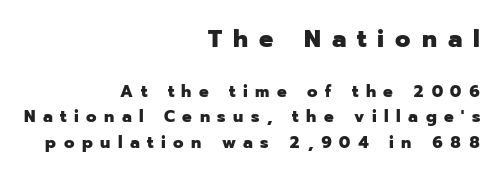
Baseline-to-baseline distance is the conventional proportion of letter height. Short and long lines alike share a common ending point at right. Set as a true bold cut, around the 700 mark. Loose tracking; the words dissolve into strings of separated letters. The lettering holds an erect, upright posture throughout.
